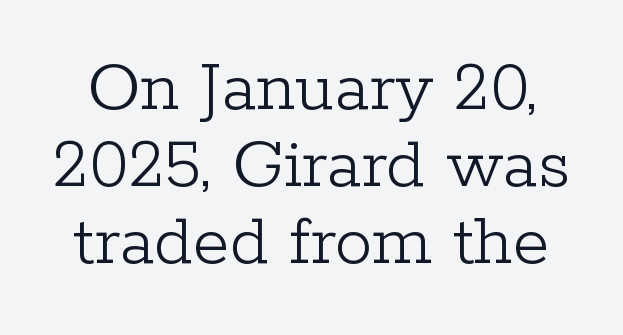
{"serif": "yes", "italic": "no", "bold": "no", "weight": "light", "width": "normal", "stroke_contrast": "low", "x_height": "medium", "monospaced": "no", "underline": "no", "line_spacing": "tight", "line_spacing_ratio": 1.03, "letter_spacing": "normal", "letter_spacing_em": 0.0, "glyph_px": 75}
